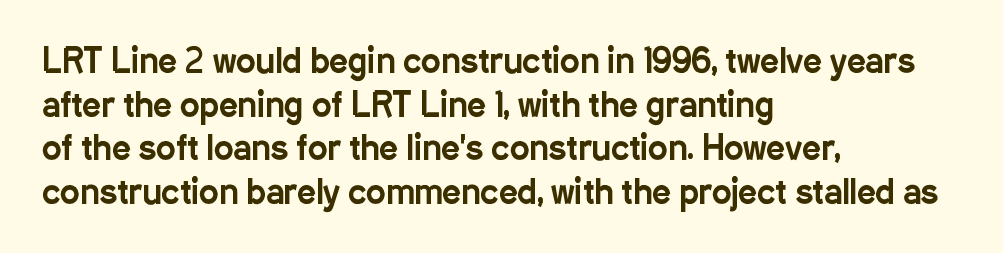
Q: Is the text italic (slanted)? A: No, it is upright.
Q: Is the typeface a serif or a sans-serif typeface? A: Sans-serif.
Q: Is the text underlined? A: No.
Q: How is the paragraph aligned? A: Left-aligned.
Q: Is the spacing between letters normal or unusually wide? A: Normal.
Q: Is the spacing between lines tight, normal or loose? A: Normal.
Q: Width (condensed, normal, or wide)? A: Condensed.
Q: Stroke contrast? A: Low.
Q: x-height? A: Medium.
Q: Monospaced? A: No.
